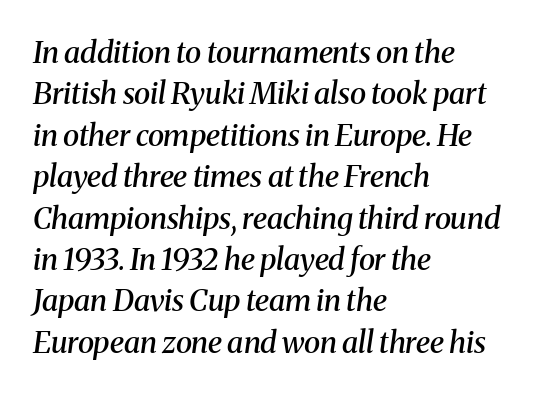
Proportional: the letters do not fall into vertical columns. This rendering features lettering with no underline. Normally led — the rows are evenly, conventionally spaced. Stems and bowls a touch heavier than normal — semibold. This sample uses an oblique cut, with every glyph tilted off the vertical. The compositor pushed each line to the left boundary.
